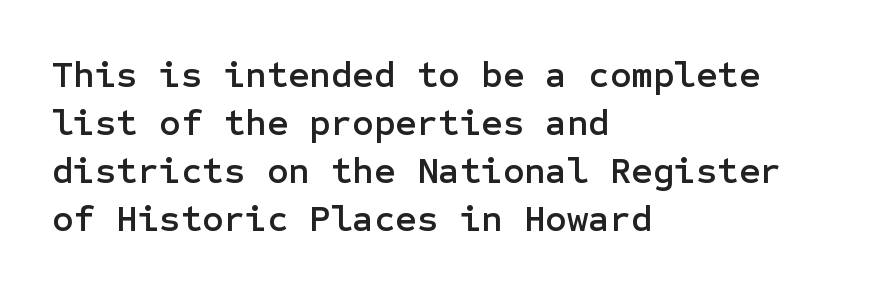
Q: Is the text italic (slanted)? A: No, it is upright.
Q: Is the typeface a serif or a sans-serif typeface? A: Sans-serif.
Q: Is the text underlined? A: No.
Q: How is the paragraph aligned? A: Left-aligned.
Q: Is the spacing between letters normal or unusually wide? A: Normal.
Q: Is the spacing between lines tight, normal or loose? A: Normal.
Q: Width (condensed, normal, or wide)? A: Normal.
Q: Stroke contrast? A: Low.
Q: x-height? A: Medium.
